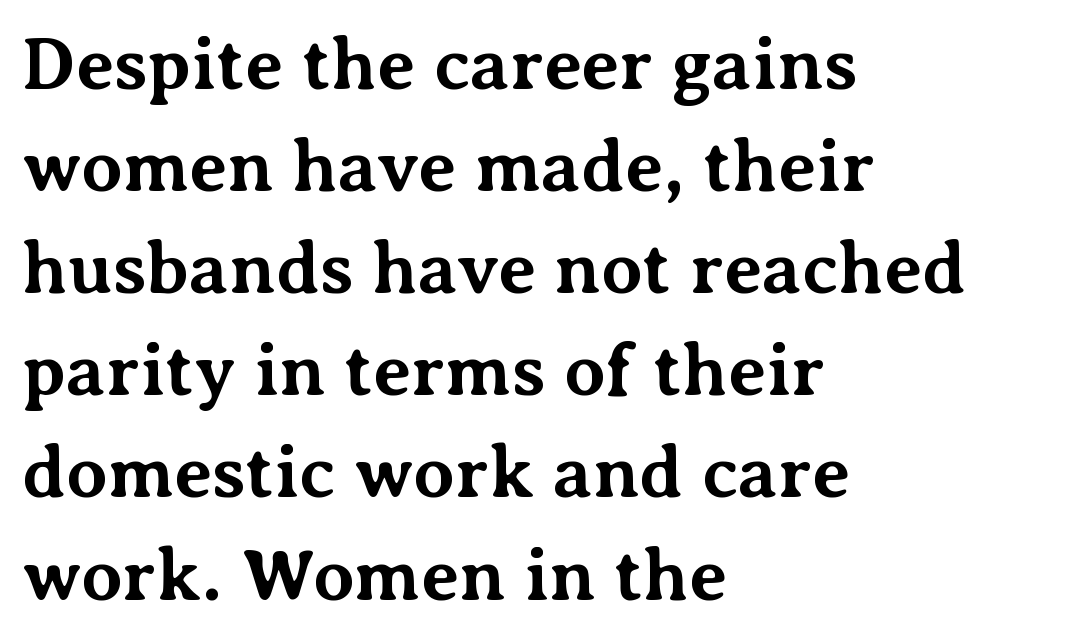
The letterforms sit shoulder to shoulder at normal distance. The sample has been set heavy, in full bold. This sample uses an upright cut, with every glyph sitting square on the baseline. Type style note: has serifs. Think of a printed novel: that variable character pitch is what you see here. Check under the words: just untouched page.
